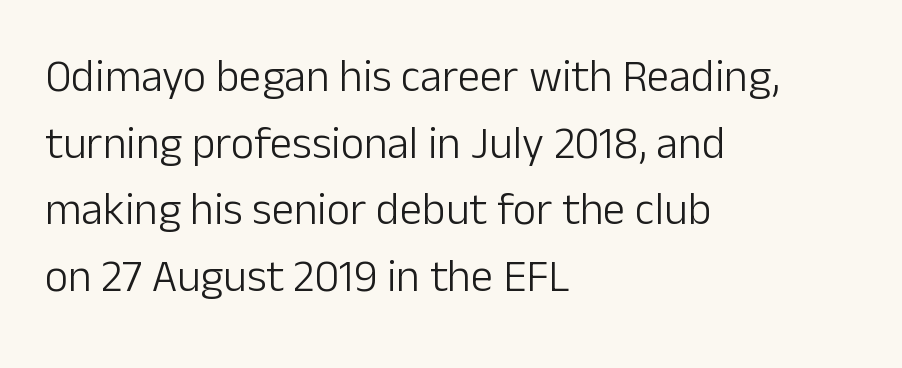
Q: Is the text bold? A: No.
Q: Is the text italic (slanted)? A: No, it is upright.
Q: Is the typeface a serif or a sans-serif typeface? A: Sans-serif.
Q: Is the text underlined? A: No.
Q: How is the paragraph aligned? A: Left-aligned.
Q: Is the spacing between letters normal or unusually wide? A: Normal.
Q: Is the spacing between lines tight, normal or loose? A: Normal.
Q: Width (condensed, normal, or wide)? A: Normal.
Q: Stroke contrast? A: Low.
Q: x-height? A: Medium.
Q: Monospaced? A: No.
